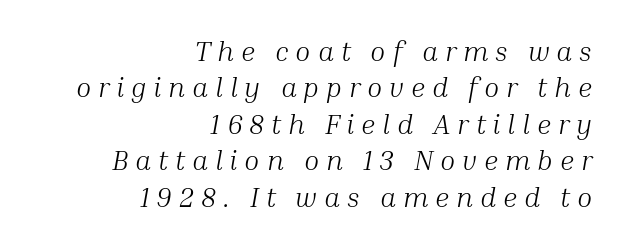
The image shows 28 px light serif type, italic (leaning right); set right-aligned, normal line spacing (1.3x), unusually wide letter spacing (+0.24 em), not underlined; medium stroke contrast and a medium x-height.
